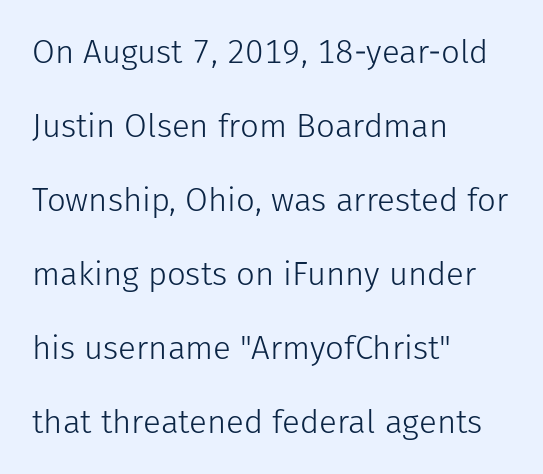
{"serif": "no", "italic": "no", "bold": "no", "weight": "light", "width": "normal", "stroke_contrast": "low", "x_height": "medium", "monospaced": "no", "underline": "no", "align": "left", "line_spacing": "loose", "line_spacing_ratio": 2.24, "letter_spacing": "normal", "letter_spacing_em": 0.0, "glyph_px": 33}
